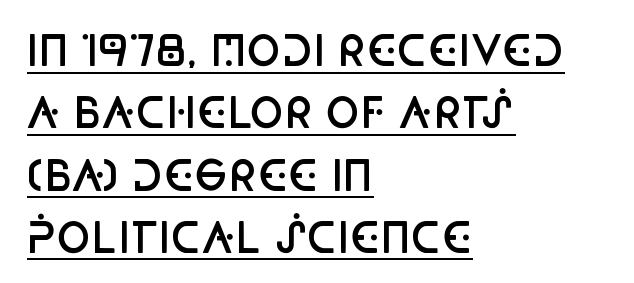
Q: Is the text bold? A: Semi-bold.
Q: Is the text italic (slanted)? A: No, it is upright.
Q: Is the typeface a serif or a sans-serif typeface? A: Sans-serif.
Q: Is the text underlined? A: Yes.
Q: How is the paragraph aligned? A: Left-aligned.
Q: Is the spacing between letters normal or unusually wide? A: Normal.
Q: Is the spacing between lines tight, normal or loose? A: Normal.
Q: Width (condensed, normal, or wide)? A: Condensed.
Q: Stroke contrast? A: Low.
Q: x-height? A: Large.
Q: Monospaced? A: No.
